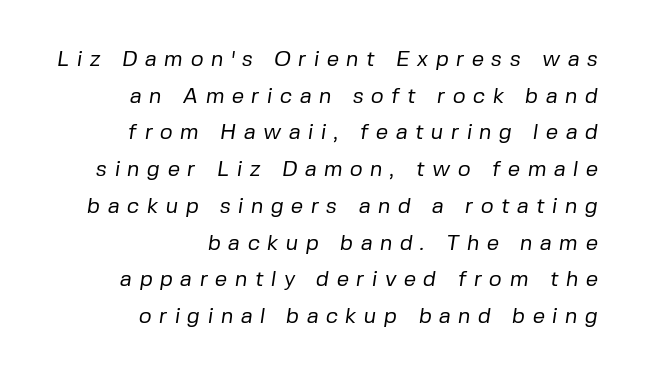
{"bold": "no", "underline": "no", "align": "right", "line_spacing": "normal", "line_spacing_ratio": 1.67, "letter_spacing": "wide", "letter_spacing_em": 0.33, "glyph_px": 22}
